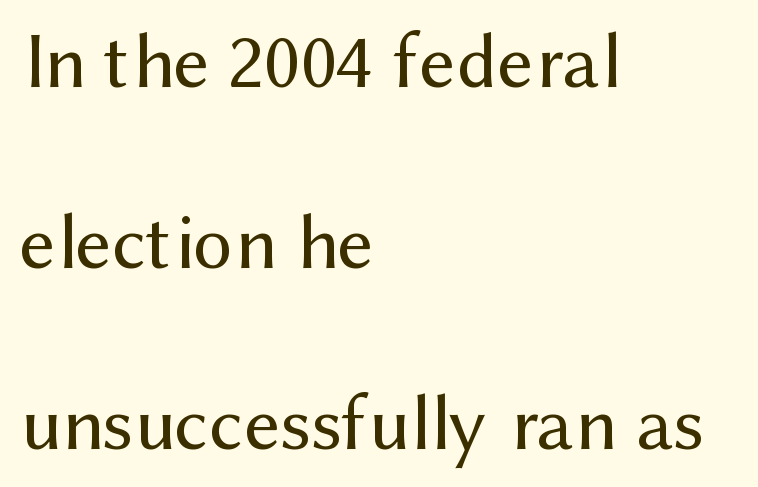
Q: Is the text bold? A: No.
Q: Is the text italic (slanted)? A: No, it is upright.
Q: Is the typeface a serif or a sans-serif typeface? A: Sans-serif.
Q: Is the text underlined? A: No.
Q: How is the paragraph aligned? A: Left-aligned.
Q: Is the spacing between letters normal or unusually wide? A: Normal.
Q: Is the spacing between lines tight, normal or loose? A: Loose.
Q: Width (condensed, normal, or wide)? A: Normal.
Q: Stroke contrast? A: Medium.
Q: x-height? A: Medium.
Q: Monospaced? A: No.
